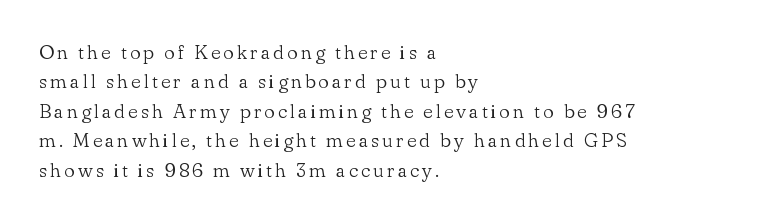
Q: Is the text bold? A: No.
Q: Is the text italic (slanted)? A: No, it is upright.
Q: Is the text underlined? A: No.
Q: How is the paragraph aligned? A: Left-aligned.
Q: Is the spacing between lines tight, normal or loose? A: Normal.
